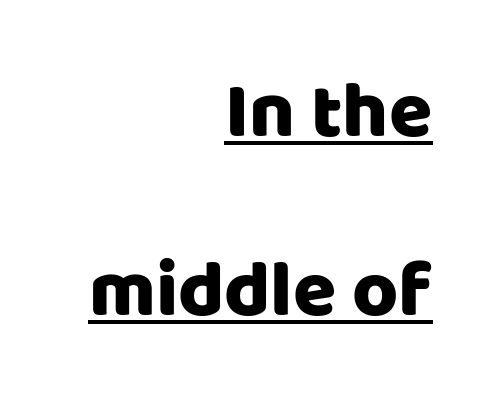
{"serif": "no", "italic": "no", "width": "normal", "stroke_contrast": "low", "x_height": "large", "monospaced": "no", "underline": "yes", "align": "right", "line_spacing": "loose", "line_spacing_ratio": 2.27, "letter_spacing": "normal", "letter_spacing_em": 0.0, "glyph_px": 79}
